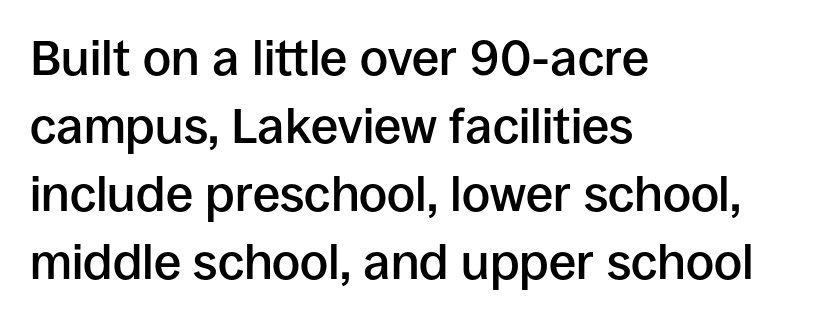
This sample uses an upright cut, with every glyph sitting square on the baseline. Nope, no serifs anywhere on these letters. A typesetter would call this proportional, since set widths differ per character. Nobody touched the tracking dial on this one. Line beginnings align vertically; line endings do not.
